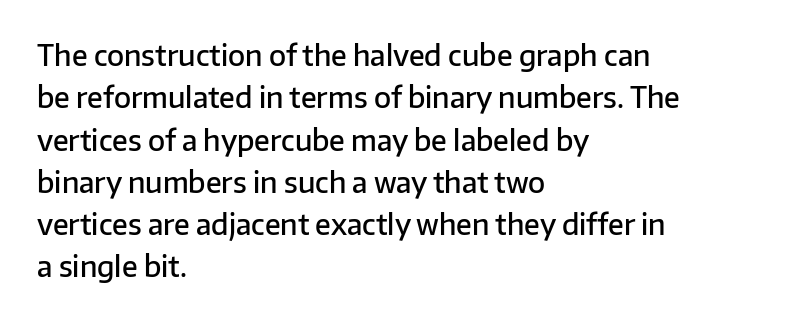
{"serif": "no", "italic": "no", "bold": "semi", "weight": "semibold", "width": "normal", "stroke_contrast": "low", "x_height": "medium", "monospaced": "no", "underline": "no", "align": "left", "line_spacing": "normal", "line_spacing_ratio": 1.51, "letter_spacing": "normal", "letter_spacing_em": 0.0, "glyph_px": 28}
